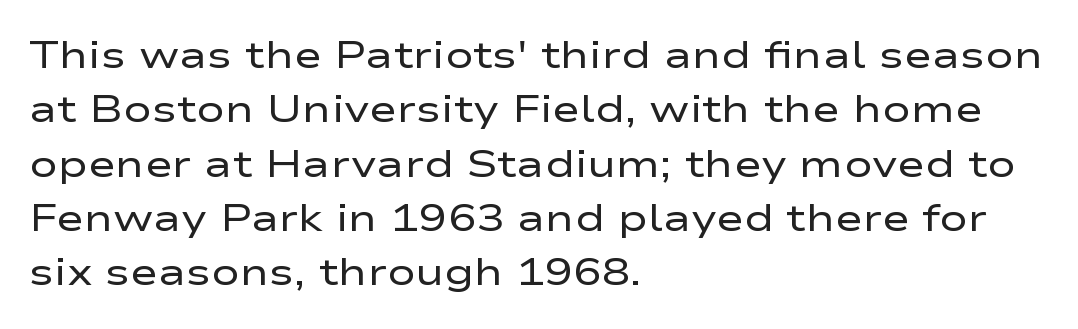
The letters carry no serifs — their stems end cleanly without finishing strokes. How are the letters spaced? Ordinarily, with no added tracking. This rendering features lettering with no underline. The rendering uses a moderate line-height, typical for paragraphs. The passage is arranged the way most books set body copy — flush left. The strokes carry an ordinary text weight at most.
